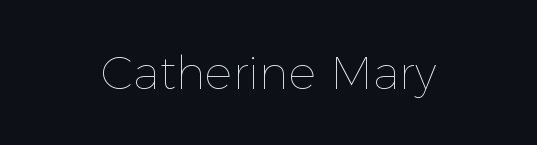
The image shows 46 px thin type, upright; set centered, normal letter spacing, not underlined; a medium x-height.
